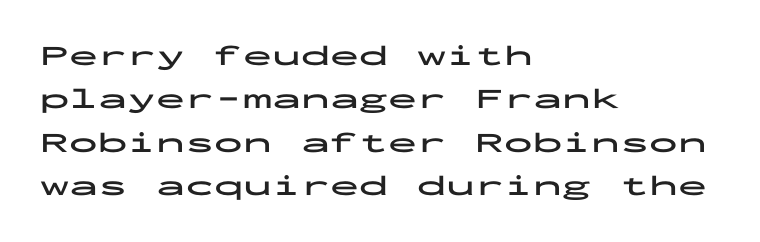
Vertical spacing — default. The passage is arranged the way most books set body copy — flush left. This sample has the even, mechanical cadence of fixed-width lettering. The letters are bold, with thick, heavy strokes.
